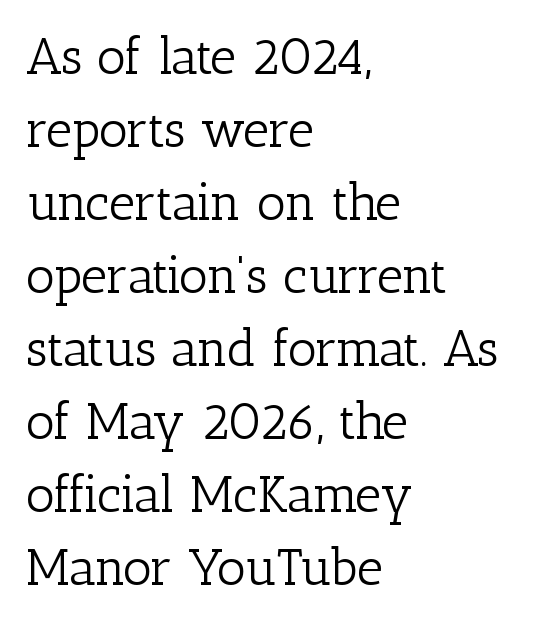
Q: Is the text bold? A: No.
Q: Is the text italic (slanted)? A: No, it is upright.
Q: Is the typeface a serif or a sans-serif typeface? A: Serif.
Q: Is the text underlined? A: No.
Q: How is the paragraph aligned? A: Left-aligned.
Q: Is the spacing between letters normal or unusually wide? A: Normal.
Q: Is the spacing between lines tight, normal or loose? A: Normal.
Q: Width (condensed, normal, or wide)? A: Normal.
Q: Stroke contrast? A: Low.
Q: x-height? A: Medium.
Q: Monospaced? A: No.
